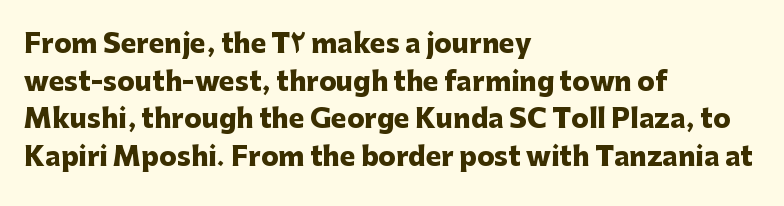
On the weight axis this lands at bold, roughly 700. Words float on clear page, feet unadorned. Interline gaps are of average width in this sample. The rendering keeps characters at their native spacing. In terms of posture, this sample is upright.
